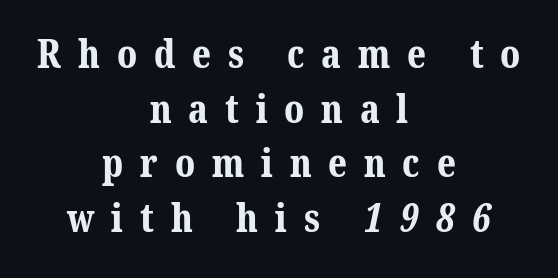
Underlining? Definitely not there. Character widths vary here, with narrow letters taking less room than wide ones. The passage shown is emphatically bold. The letters carry serifs — small finishing strokes at the ends of their stems.
